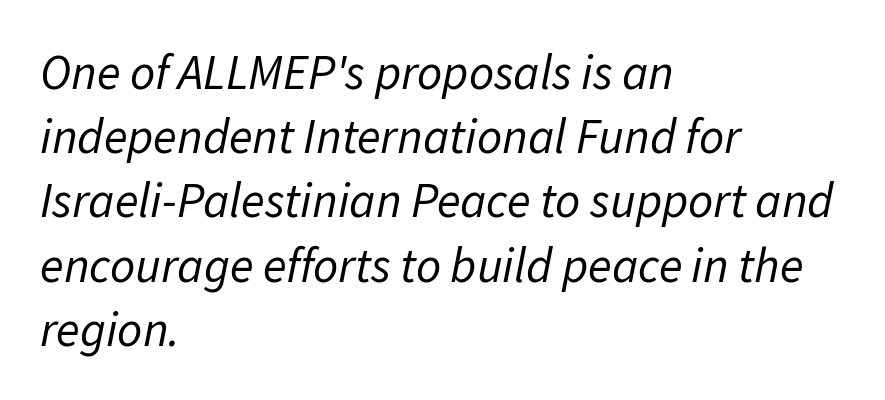
{"italic": "yes", "lean": "right", "slant_degrees": 11, "bold": "no", "weight": "regular", "width": "normal", "stroke_contrast": "low", "x_height": "medium", "monospaced": "no", "underline": "no", "align": "left", "line_spacing": "normal", "line_spacing_ratio": 1.31, "letter_spacing": "normal", "letter_spacing_em": 0.0, "glyph_px": 49}
